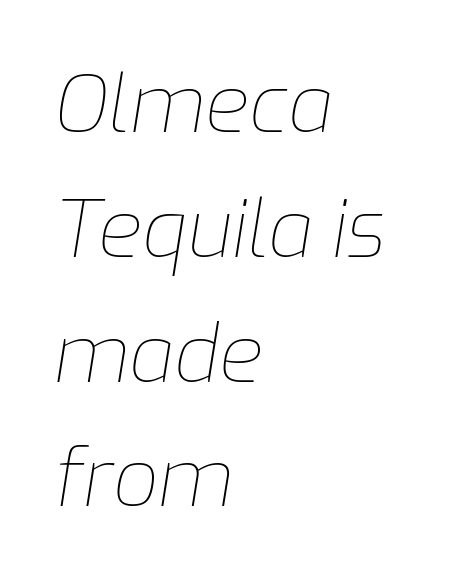
The letterforms sit shoulder to shoulder at normal distance. Weight class: somewhere from thin through regular. Rows of type keep a routine distance in the vertical direction. This sample uses an oblique cut, with every glyph tilted off the vertical. The gap between lines stays unmarked.
